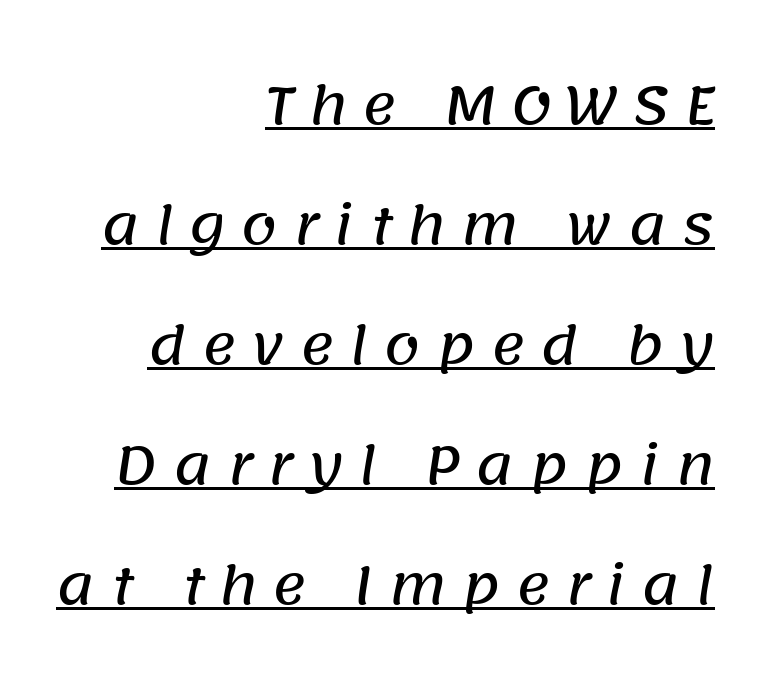
The image shows 52 px sans-serif type; set right-aligned, loose line spacing (2.31x), unusually wide letter spacing (+0.29 em), underlined; low stroke contrast and a large x-height.
